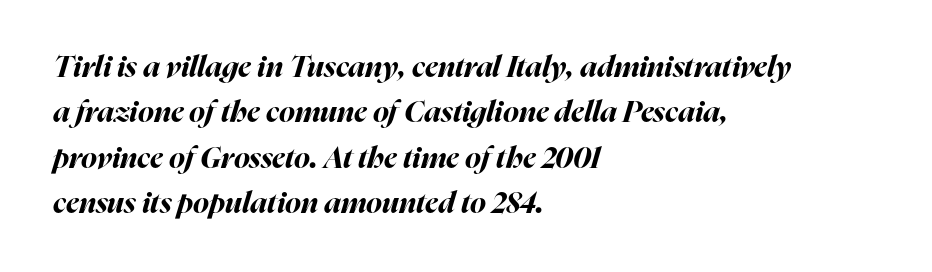
Chunky letters — that's bold for sure. Compared with typical body copy, the letter spacing here is the same. Character widths vary here, with narrow letters taking less room than wide ones. The passage shown leans; its letterforms are oblique. Horizontal alignment here is leftward, the default for most running prose. Check under the words: just untouched page.
